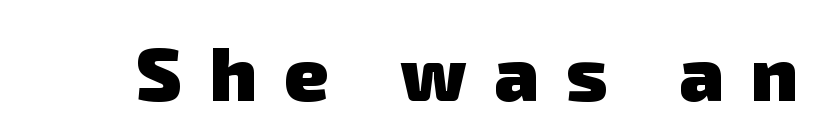
Q: Is the text bold? A: Yes.
Q: Is the typeface a serif or a sans-serif typeface? A: Sans-serif.
Q: Is the text underlined? A: No.
Q: Is the spacing between letters normal or unusually wide? A: Unusually wide.
Q: Width (condensed, normal, or wide)? A: Normal.
Q: Stroke contrast? A: Low.
Q: x-height? A: Medium.
Q: Monospaced? A: No.
